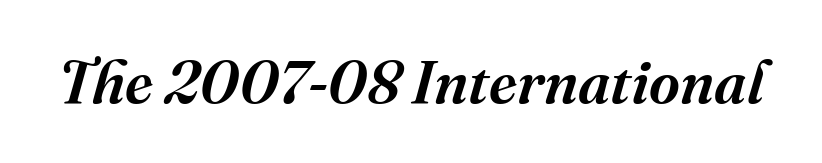
Inter-character spacing is left at the font's built-in metrics. Stroke terminals: seriffed. Looks like regular typesetting: each glyph gets only the width it needs. Caption: semibold face, moderately heavy strokes. If you drew a line through each stem, it would be angled.
